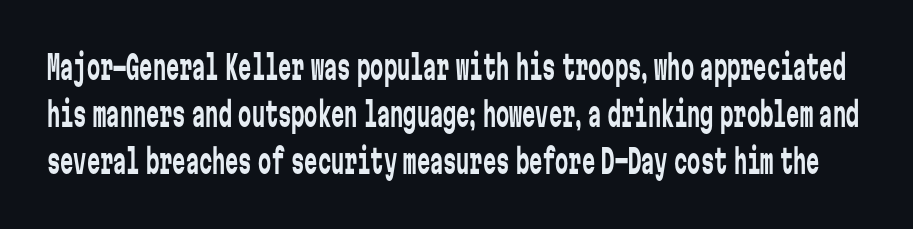
Q: Is the text bold? A: No.
Q: Is the text italic (slanted)? A: No, it is upright.
Q: Is the typeface a serif or a sans-serif typeface? A: Sans-serif.
Q: Is the text underlined? A: No.
Q: Is the spacing between letters normal or unusually wide? A: Normal.
Q: Is the spacing between lines tight, normal or loose? A: Normal.
Q: Width (condensed, normal, or wide)? A: Condensed.
Q: Stroke contrast? A: Low.
Q: x-height? A: Medium.
Q: Monospaced? A: Yes.
